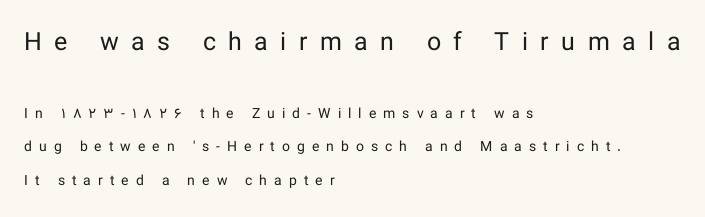
Of the two passages, the one on top uses the larger point size. Nobody drew a line under any word here. Caption: multi-line text, flush left, ragged right. Style check: upright. Short note: letters widely spaced. In terms of leading, this rendering errs on the spacious side.
